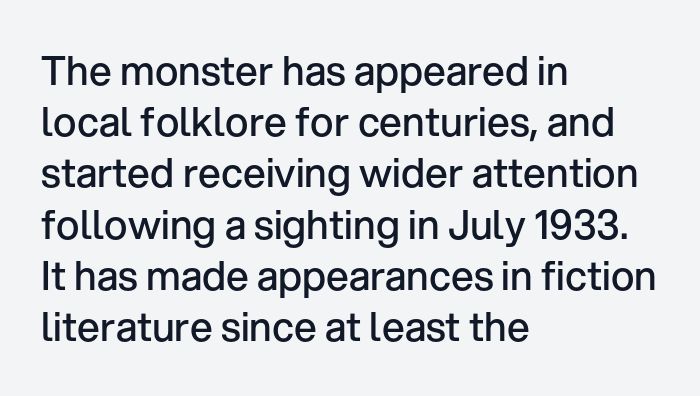
Q: Is the text bold? A: Semi-bold.
Q: Is the text italic (slanted)? A: No, it is upright.
Q: Is the typeface a serif or a sans-serif typeface? A: Sans-serif.
Q: Is the text underlined? A: No.
Q: How is the paragraph aligned? A: Left-aligned.
Q: Is the spacing between letters normal or unusually wide? A: Normal.
Q: Is the spacing between lines tight, normal or loose? A: Normal.
Q: Width (condensed, normal, or wide)? A: Normal.
Q: Stroke contrast? A: Low.
Q: x-height? A: Medium.
Q: Monospaced? A: No.
